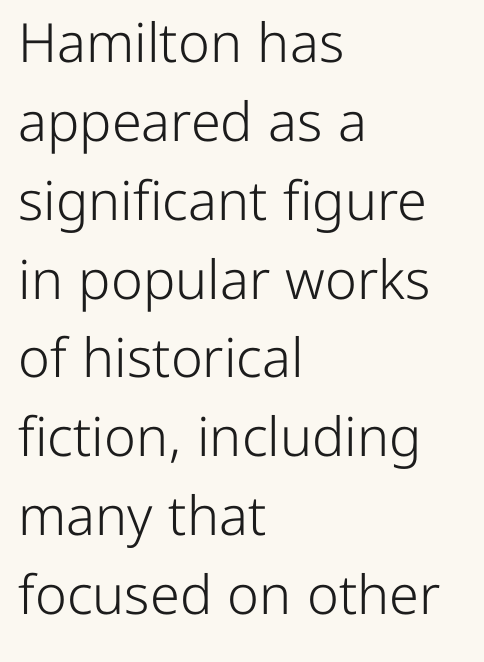
{"serif": "no", "italic": "no", "bold": "no", "weight": "light", "width": "normal", "stroke_contrast": "low", "x_height": "medium", "monospaced": "no", "underline": "no", "align": "left", "line_spacing": "normal", "line_spacing_ratio": 1.46, "letter_spacing": "normal", "letter_spacing_em": 0.0, "glyph_px": 54}
